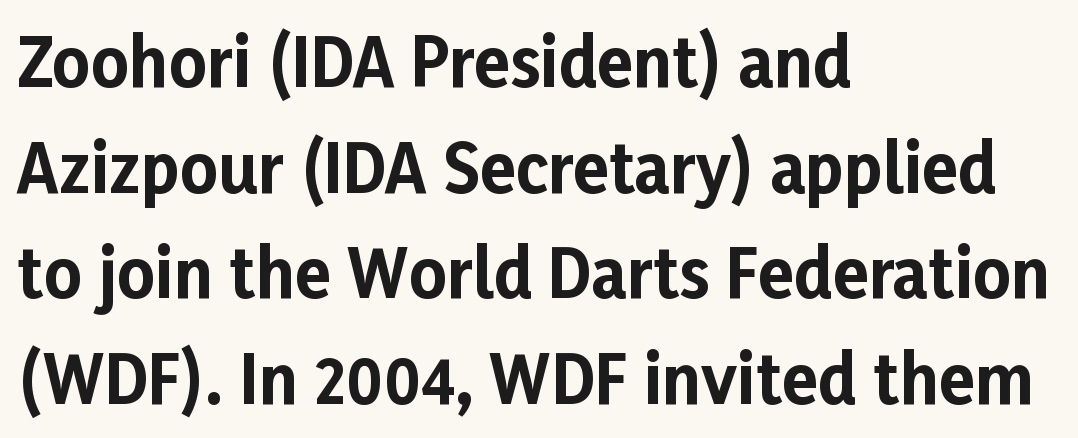
Casual observation: everything's shoved over to the left. Honestly, the letter spacing is just normal — you wouldn't notice it. The letters are bold, with thick, heavy strokes. Italic: no, the glyphs are upright roman. The passage shown is not underscored anywhere. The face used here is a sans, in the tradition of grotesques and geometrics.
